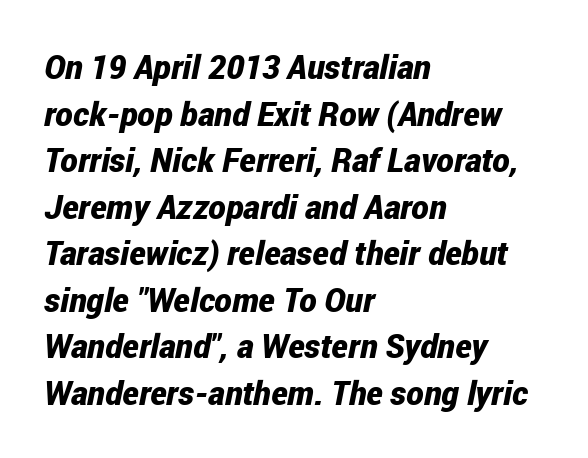
{"italic": "yes", "lean": "right", "slant_degrees": 12, "bold": "yes", "weight": "bold", "width": "condensed", "stroke_contrast": "low", "x_height": "medium", "monospaced": "no", "underline": "no", "align": "left", "line_spacing": "normal", "line_spacing_ratio": 1.41, "letter_spacing": "normal", "letter_spacing_em": 0.0, "glyph_px": 33}
